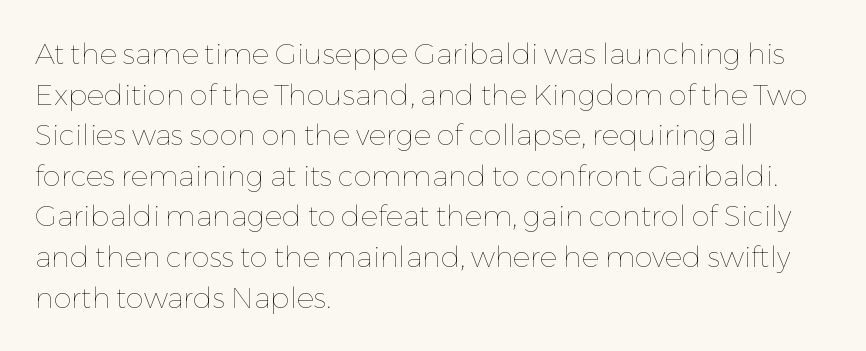
{"italic": "no", "bold": "no", "weight": "thin", "width": "normal", "stroke_contrast": "low", "x_height": "medium", "monospaced": "no", "underline": "no", "align": "left", "line_spacing": "normal", "line_spacing_ratio": 1.4, "letter_spacing": "normal", "letter_spacing_em": 0.0, "glyph_px": 29}
